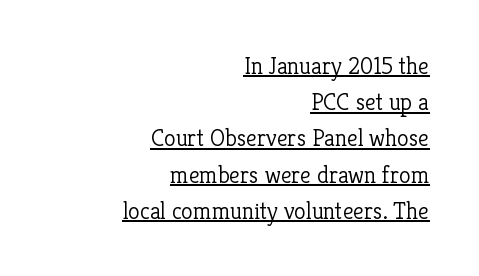
The image shows 24 px text type, upright; set right-aligned, normal line spacing (1.51x), normal letter spacing, underlined.
